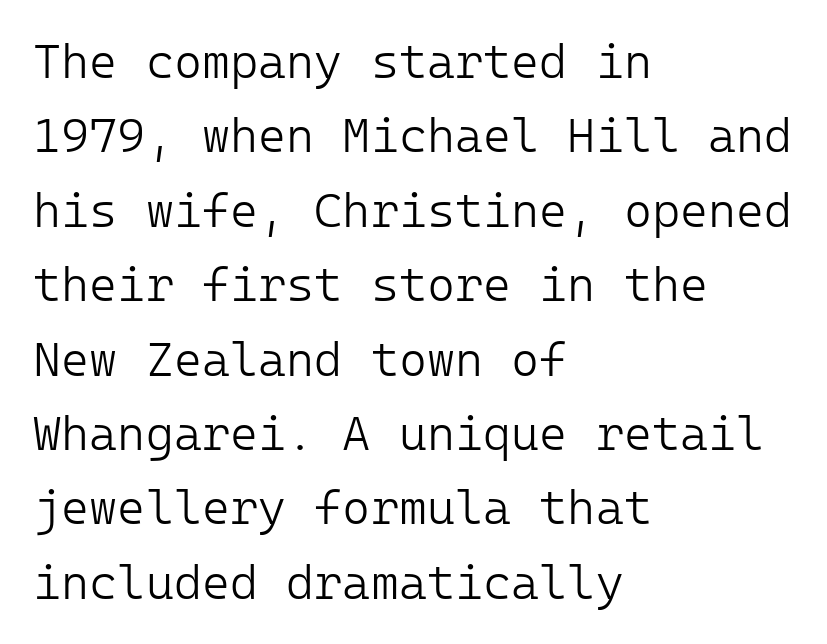
Q: Is the text bold? A: No.
Q: Is the text italic (slanted)? A: No, it is upright.
Q: Is the typeface a serif or a sans-serif typeface? A: Sans-serif.
Q: Is the text underlined? A: No.
Q: How is the paragraph aligned? A: Left-aligned.
Q: Is the spacing between letters normal or unusually wide? A: Normal.
Q: Is the spacing between lines tight, normal or loose? A: Normal.
Q: Width (condensed, normal, or wide)? A: Normal.
Q: Stroke contrast? A: Low.
Q: x-height? A: Medium.
